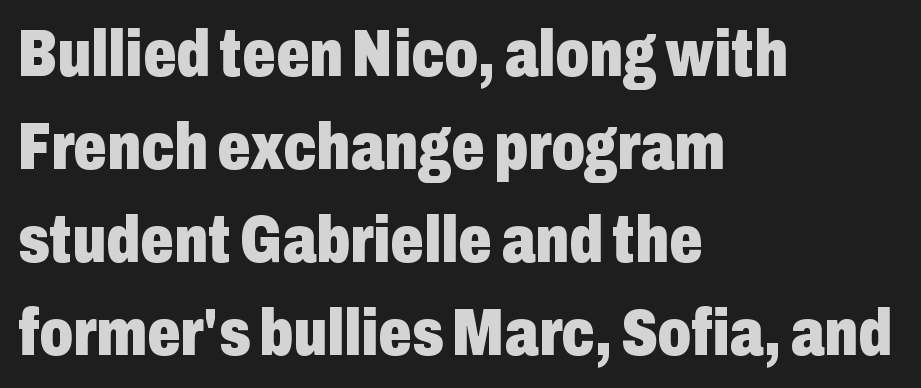
The image shows 66 px heavy, condensed sans-serif type, upright; set left-aligned, normal line spacing (1.41x), normal letter spacing, not underlined; low stroke contrast and a medium x-height.
